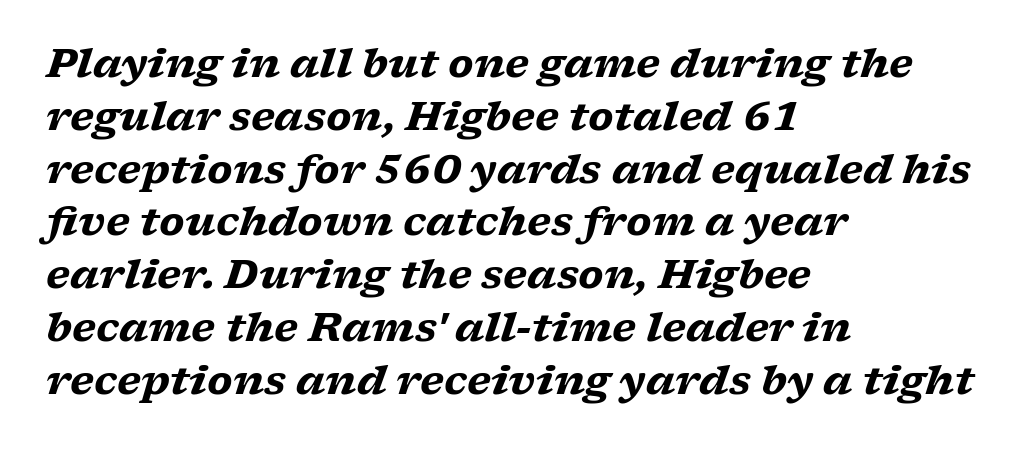
The image shows 40 px heavy, wide serif type, italic (leaning right); set left-aligned, normal line spacing (1.32x), normal letter spacing, not underlined; low stroke contrast and a medium x-height.
